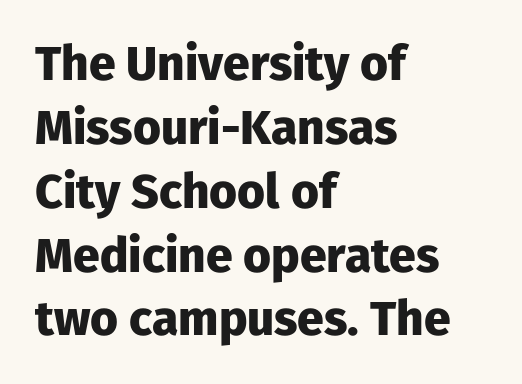
The image shows 48 px heavy sans-serif type, upright; set left-aligned, normal line spacing (1.33x), normal letter spacing, not underlined; low stroke contrast and a medium x-height.
